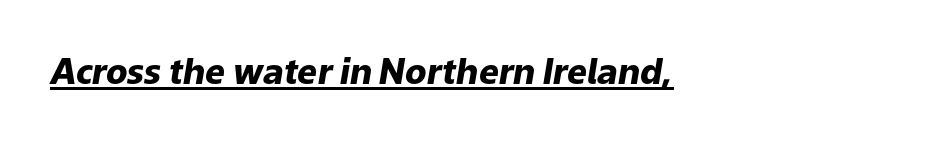
Q: Is the text bold? A: Yes.
Q: Is the text italic (slanted)? A: Yes, it leans right by about 9 degrees.
Q: Is the text underlined? A: Yes.
Q: How is the paragraph aligned? A: Left-aligned.
Q: Is the spacing between letters normal or unusually wide? A: Normal.
Q: Width (condensed, normal, or wide)? A: Normal.
Q: Stroke contrast? A: Low.
Q: x-height? A: Medium.
Q: Monospaced? A: No.
